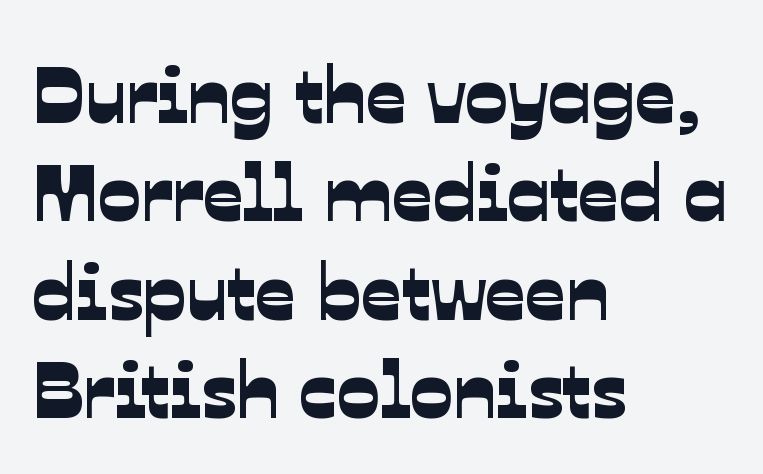
{"serif": "no", "width": "normal", "stroke_contrast": "low", "x_height": "medium", "monospaced": "no", "underline": "no", "align": "left", "line_spacing_ratio": 1.23, "letter_spacing": "normal", "letter_spacing_em": 0.0, "glyph_px": 80}
